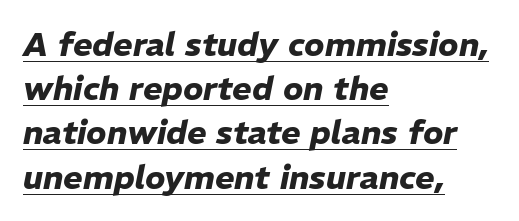
The image shows 33 px heavy type, italic (leaning right); set left-aligned, normal line spacing (1.34x), normal letter spacing, underlined; low stroke contrast and a medium x-height.
